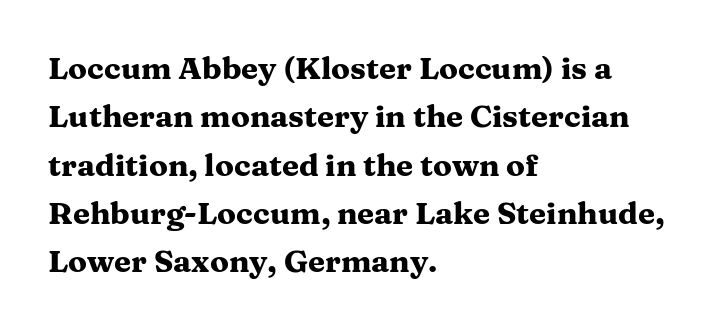
Q: Is the text bold? A: Yes.
Q: Is the text italic (slanted)? A: No, it is upright.
Q: Is the typeface a serif or a sans-serif typeface? A: Serif.
Q: Is the text underlined? A: No.
Q: How is the paragraph aligned? A: Left-aligned.
Q: Is the spacing between letters normal or unusually wide? A: Normal.
Q: Is the spacing between lines tight, normal or loose? A: Normal.
Q: Width (condensed, normal, or wide)? A: Wide.
Q: Stroke contrast? A: Medium.
Q: x-height? A: Medium.
Q: Monospaced? A: No.
